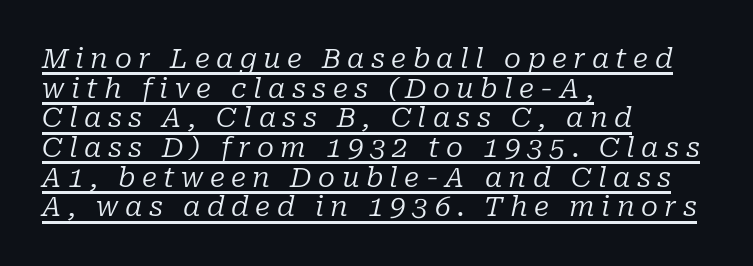
Q: Is the text bold? A: No.
Q: Is the text italic (slanted)? A: Yes, it leans right by about 10 degrees.
Q: Is the typeface a serif or a sans-serif typeface? A: Serif.
Q: Is the text underlined? A: Yes.
Q: How is the paragraph aligned? A: Left-aligned.
Q: Is the spacing between letters normal or unusually wide? A: Unusually wide.
Q: Is the spacing between lines tight, normal or loose? A: Tight.
Q: Width (condensed, normal, or wide)? A: Normal.
Q: Stroke contrast? A: Low.
Q: x-height? A: Medium.
Q: Monospaced? A: No.
